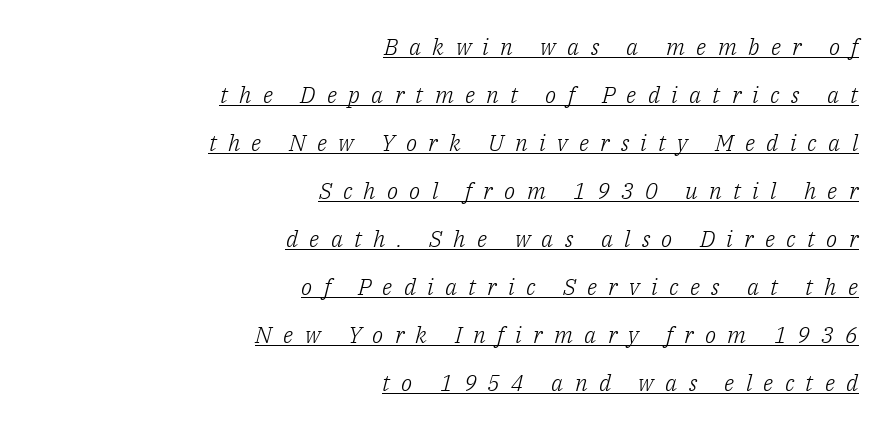
Q: Is the text bold? A: No.
Q: Is the text italic (slanted)? A: Yes, it leans right by about 14 degrees.
Q: Is the text underlined? A: Yes.
Q: How is the paragraph aligned? A: Right-aligned.
Q: Is the spacing between letters normal or unusually wide? A: Unusually wide.
Q: Is the spacing between lines tight, normal or loose? A: Loose.
